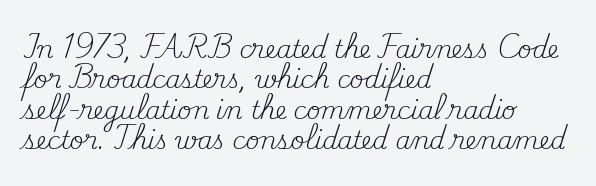
The image shows 24 px text type; set left-aligned, normal line spacing (1.27x), normal letter spacing, not underlined.
